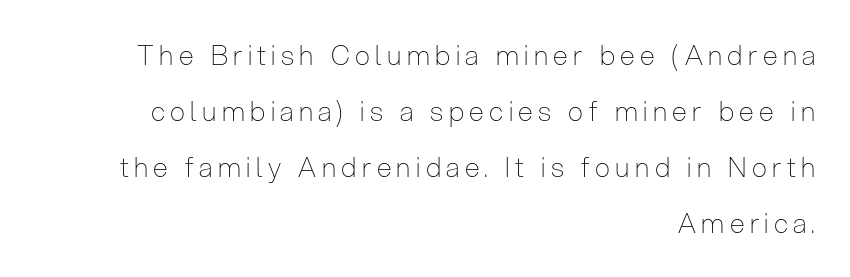
The rendering anchors every line to the right-hand side. Quick note: interline space is abundant. Is the type heavy? It reads as light-to-regular instead. No italicization has been applied; the sample stays upright. The tracking jumps out immediately: characters are airy and widely separated.
